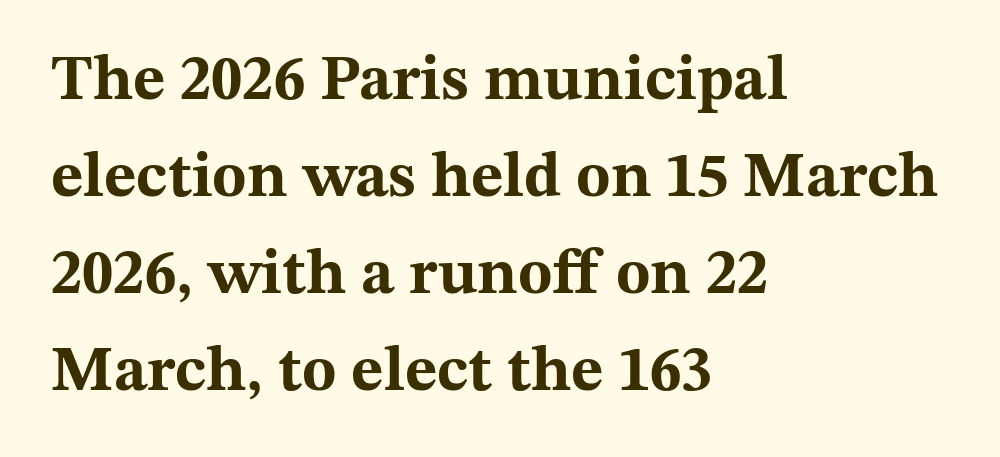
You could not count columns in this text — the font is proportionally spaced. The foot of each line stays bare and open. The strokes are fattened all the way to bold. The designer left line spacing at the default. This rendering uses left alignment, leaving the right contour irregular.
